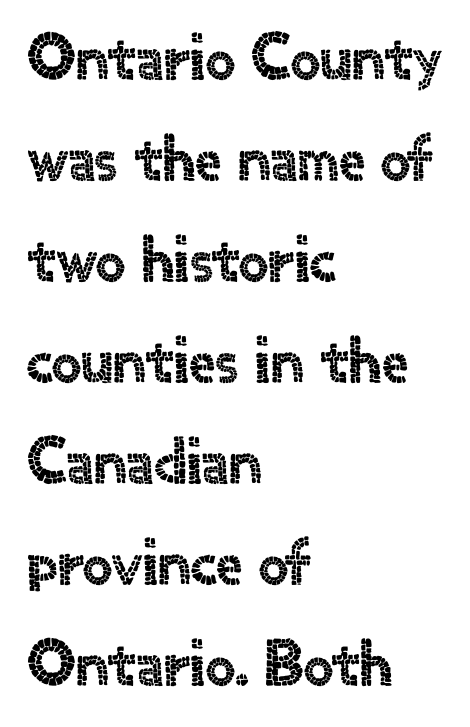
{"serif": "no", "italic": "no", "width": "normal", "x_height": "small", "monospaced": "no", "underline": "no", "align": "left", "line_spacing": "normal", "line_spacing_ratio": 1.53, "letter_spacing": "normal", "letter_spacing_em": 0.0, "glyph_px": 66}
